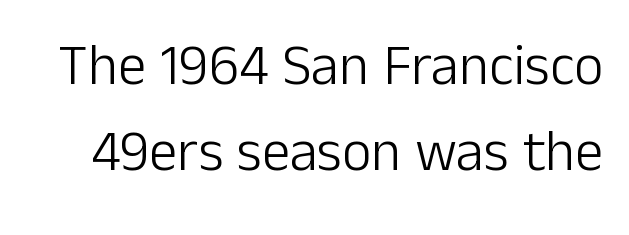
The image shows 57 px light sans-serif type, upright; set normal line spacing (1.51x), normal letter spacing, not underlined; low stroke contrast and a medium x-height.
